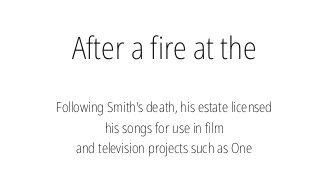
These lines are rendered in a variable-pitch font. If you squint, the top block still reads clearly — it's the larger of the two. The passage shown is typeset with a sans-serif family. A centered setting, common on invitations and titles, is used for this passage.
